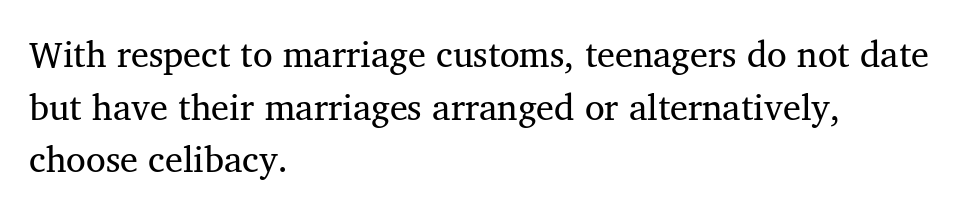
Q: Is the text bold? A: No.
Q: Is the text italic (slanted)? A: No, it is upright.
Q: Is the typeface a serif or a sans-serif typeface? A: Serif.
Q: Is the text underlined? A: No.
Q: How is the paragraph aligned? A: Left-aligned.
Q: Is the spacing between letters normal or unusually wide? A: Normal.
Q: Is the spacing between lines tight, normal or loose? A: Normal.
Q: Width (condensed, normal, or wide)? A: Normal.
Q: Stroke contrast? A: Medium.
Q: x-height? A: Medium.
Q: Monospaced? A: No.
